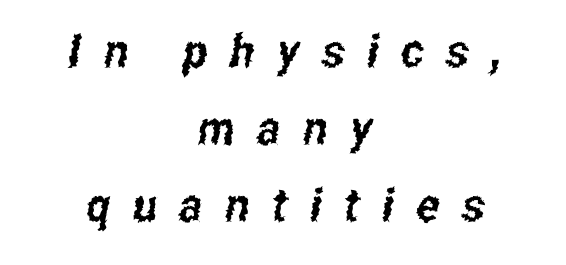
Q: Is the typeface a serif or a sans-serif typeface? A: Sans-serif.
Q: Is the text underlined? A: No.
Q: How is the paragraph aligned? A: Centered.
Q: Is the spacing between letters normal or unusually wide? A: Unusually wide.
Q: Is the spacing between lines tight, normal or loose? A: Normal.
Q: Width (condensed, normal, or wide)? A: Condensed.
Q: Stroke contrast? A: Low.
Q: x-height? A: Medium.
Q: Monospaced? A: No.
